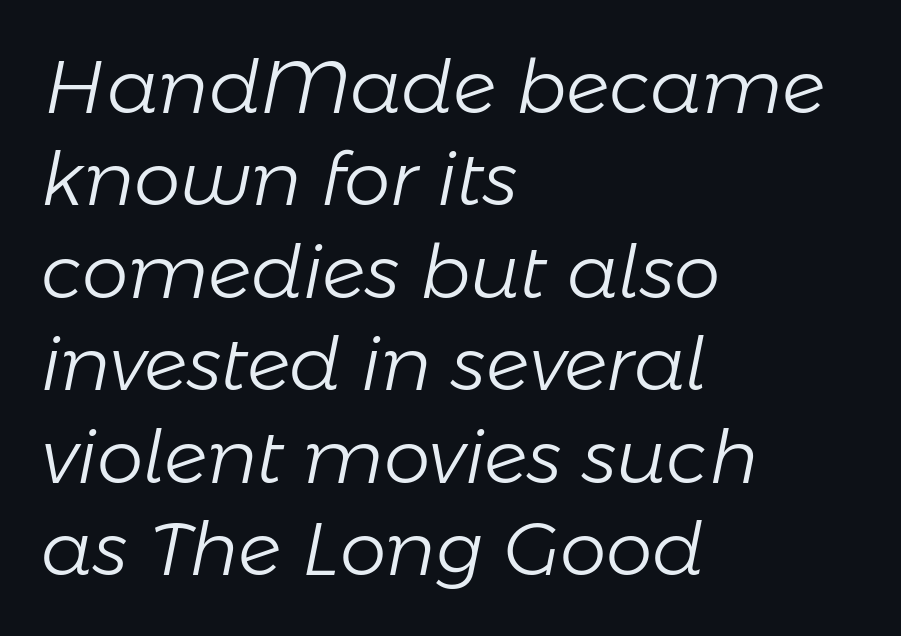
{"italic": "yes", "lean": "right", "slant_degrees": 11, "bold": "no", "weight": "light", "width": "normal", "stroke_contrast": "low", "x_height": "medium", "monospaced": "no", "underline": "no", "align": "left", "line_spacing": "normal", "line_spacing_ratio": 1.25, "letter_spacing": "normal", "letter_spacing_em": 0.0, "glyph_px": 74}
